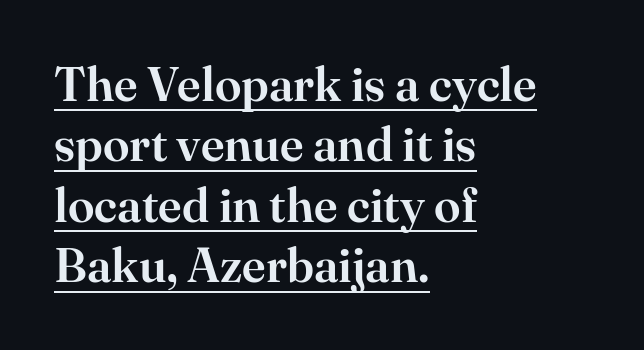
Typeset ragged right — the left edge is the straight one. Varying glyph widths throughout — classic text-font behaviour. The face used here appears with an underline applied. The font's upright variant was chosen for this text. The letterforms sit shoulder to shoulder at normal distance.
